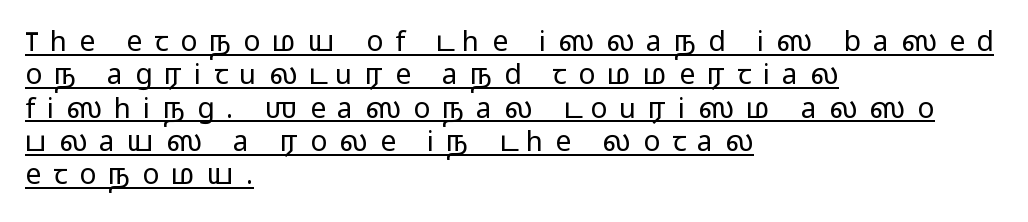
Q: Is the text bold? A: No.
Q: Is the text italic (slanted)? A: No, it is upright.
Q: Is the typeface a serif or a sans-serif typeface? A: Sans-serif.
Q: Is the text underlined? A: Yes.
Q: How is the paragraph aligned? A: Left-aligned.
Q: Is the spacing between letters normal or unusually wide? A: Unusually wide.
Q: Width (condensed, normal, or wide)? A: Wide.
Q: Stroke contrast? A: Low.
Q: x-height? A: Medium.
Q: Monospaced? A: No.
